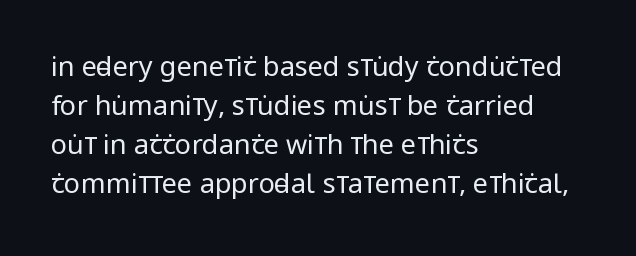
Q: Is the text bold? A: No.
Q: Is the text italic (slanted)? A: No, it is upright.
Q: Is the text underlined? A: No.
Q: How is the paragraph aligned? A: Left-aligned.
Q: Is the spacing between letters normal or unusually wide? A: Normal.
Q: Is the spacing between lines tight, normal or loose? A: Normal.
